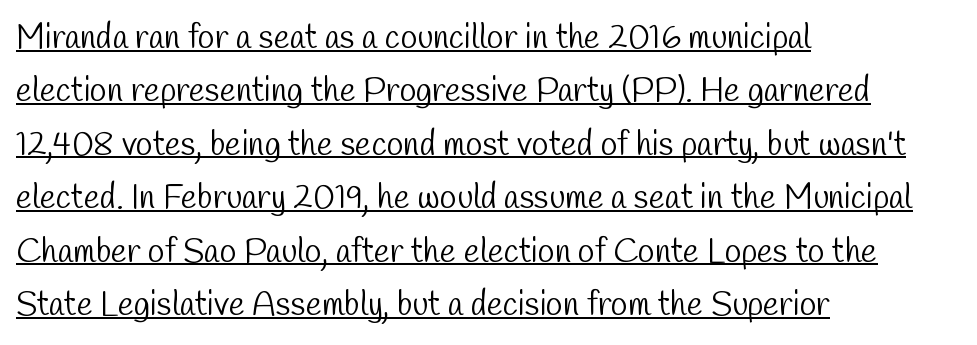
The image shows 34 px light, condensed sans-serif type; set left-aligned, normal line spacing (1.57x), normal letter spacing, underlined; low stroke contrast and a medium x-height.
